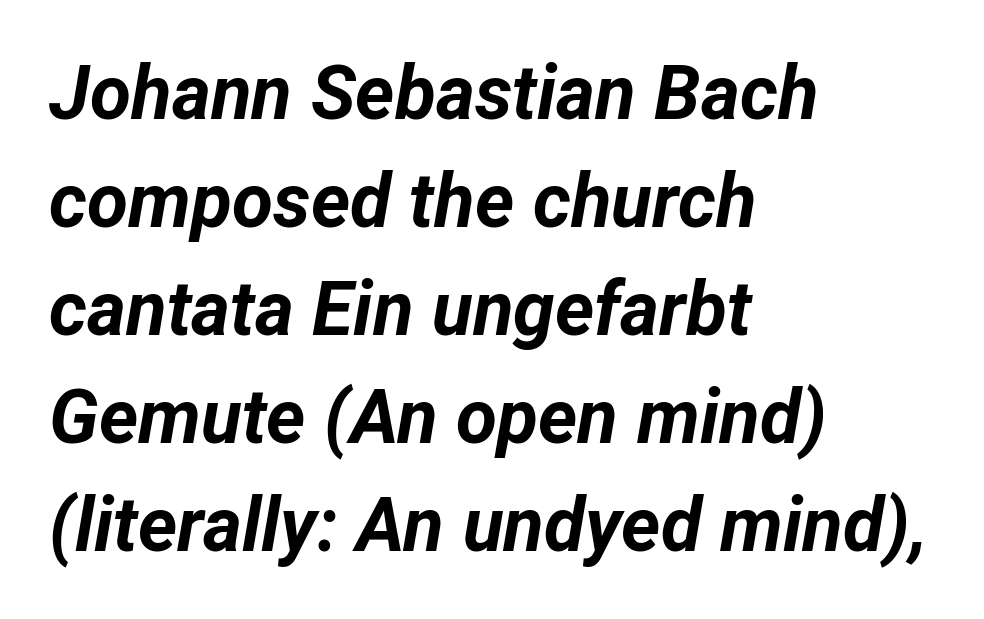
The image shows 75 px bold type, italic (leaning right); set left-aligned, normal line spacing (1.44x), normal letter spacing, not underlined; low stroke contrast and a medium x-height.
